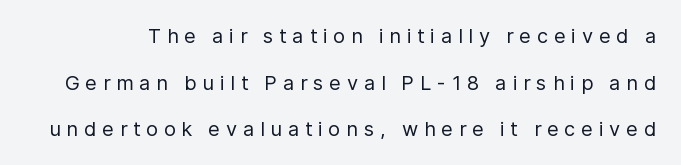
The image shows 20 px text type, upright; set loose line spacing (2.33x), unusually wide letter spacing (+0.29 em), not underlined.
